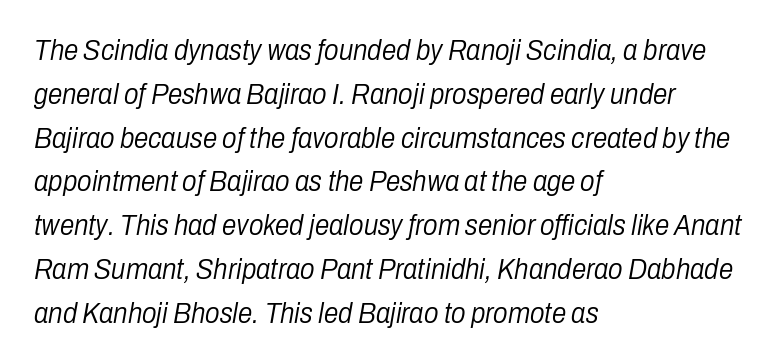
{"italic": "yes", "lean": "right", "slant_degrees": 10, "bold": "no", "weight": "light", "width": "condensed", "stroke_contrast": "low", "x_height": "medium", "monospaced": "no", "underline": "no", "align": "left", "line_spacing": "normal", "line_spacing_ratio": 1.51, "letter_spacing": "normal", "letter_spacing_em": 0.0, "glyph_px": 29}
